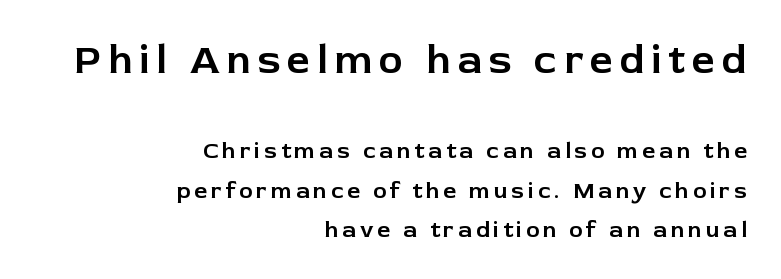
The image shows 41 px sans-serif type, upright; set right-aligned, normal line spacing (1.7x), not underlined; the first (top) block is 1.78x larger; low stroke contrast and a medium x-height.
